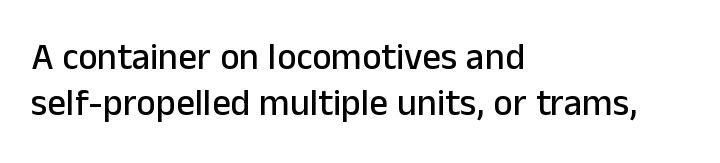
Q: Is the text italic (slanted)? A: No, it is upright.
Q: Is the typeface a serif or a sans-serif typeface? A: Sans-serif.
Q: Is the text underlined? A: No.
Q: How is the paragraph aligned? A: Left-aligned.
Q: Is the spacing between letters normal or unusually wide? A: Normal.
Q: Is the spacing between lines tight, normal or loose? A: Normal.
Q: Width (condensed, normal, or wide)? A: Normal.
Q: Stroke contrast? A: Low.
Q: x-height? A: Medium.
Q: Monospaced? A: No.
